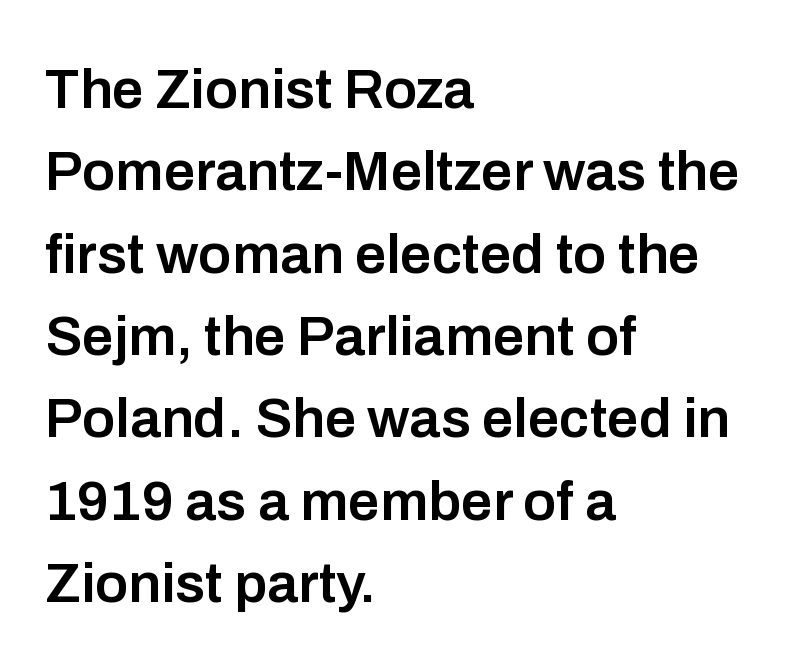
{"serif": "no", "italic": "no", "bold": "semi", "weight": "semibold", "width": "normal", "stroke_contrast": "low", "x_height": "medium", "monospaced": "no", "underline": "no", "align": "left", "line_spacing": "normal", "line_spacing_ratio": 1.47, "letter_spacing": "normal", "letter_spacing_em": 0.0, "glyph_px": 56}
